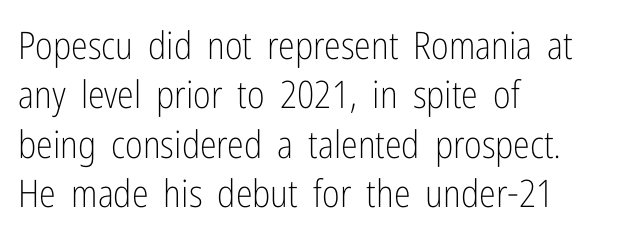
{"serif": "no", "italic": "no", "bold": "no", "weight": "light", "width": "condensed", "stroke_contrast": "low", "x_height": "medium", "monospaced": "no", "underline": "no", "align": "left", "line_spacing": "normal", "line_spacing_ratio": 1.3, "letter_spacing": "normal", "letter_spacing_em": 0.0, "glyph_px": 38}
